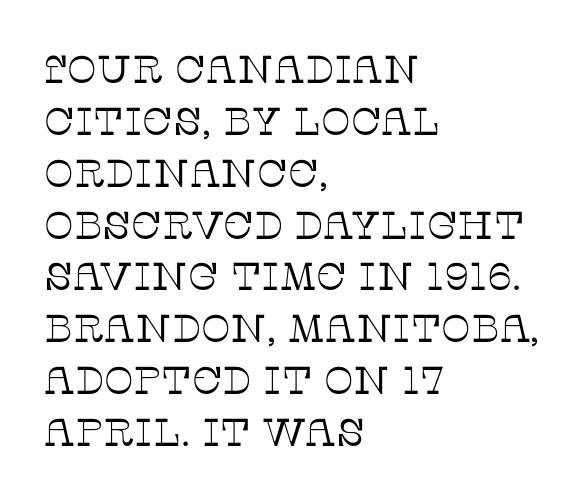
{"serif": "yes", "italic": "no", "bold": "no", "weight": "thin", "width": "normal", "stroke_contrast": "low", "x_height": "large", "monospaced": "no", "underline": "no", "align": "left", "line_spacing": "normal", "line_spacing_ratio": 1.33, "letter_spacing": "normal", "letter_spacing_em": 0.0, "glyph_px": 39}
